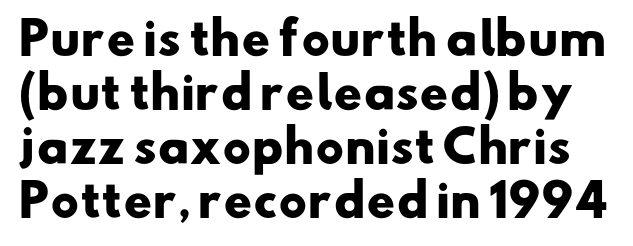
{"serif": "no", "bold": "yes", "weight": "heavy", "width": "wide", "stroke_contrast": "low", "x_height": "small", "monospaced": "no", "underline": "no", "line_spacing_ratio": 1.23, "letter_spacing": "normal", "letter_spacing_em": 0.0, "glyph_px": 44}
